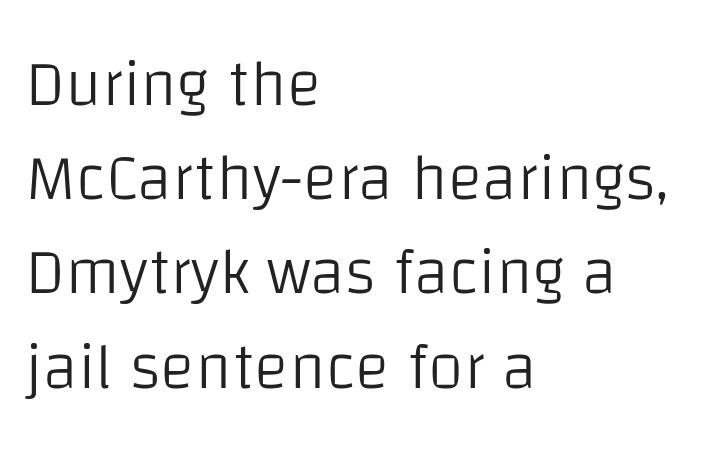
Q: Is the text bold? A: No.
Q: Is the text italic (slanted)? A: No, it is upright.
Q: Is the typeface a serif or a sans-serif typeface? A: Sans-serif.
Q: Is the text underlined? A: No.
Q: How is the paragraph aligned? A: Left-aligned.
Q: Is the spacing between letters normal or unusually wide? A: Normal.
Q: Is the spacing between lines tight, normal or loose? A: Normal.
Q: Width (condensed, normal, or wide)? A: Normal.
Q: Stroke contrast? A: Low.
Q: x-height? A: Large.
Q: Monospaced? A: No.
